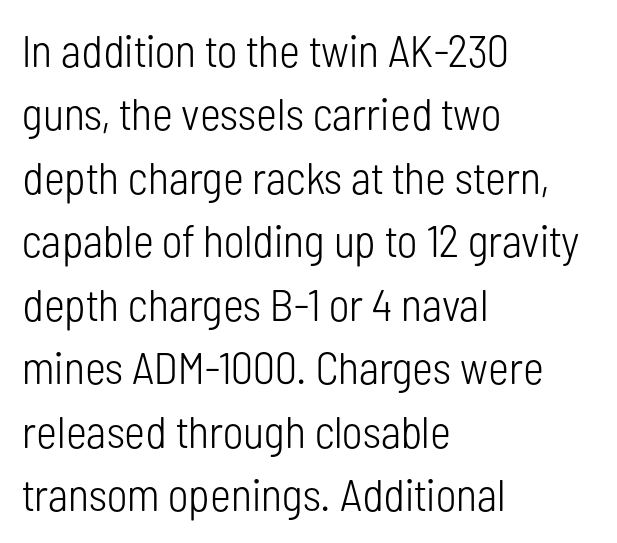
{"serif": "no", "italic": "no", "bold": "no", "weight": "light", "width": "condensed", "stroke_contrast": "low", "x_height": "medium", "monospaced": "no", "underline": "no", "align": "left", "line_spacing": "normal", "line_spacing_ratio": 1.41, "letter_spacing": "normal", "letter_spacing_em": 0.0, "glyph_px": 45}
